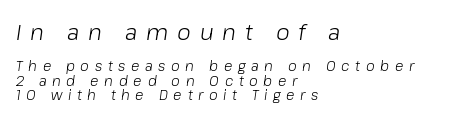
{"italic": "yes", "lean": "right", "slant_degrees": 8, "bold": "no", "underline": "no", "align": "left", "line_spacing": "tight", "line_spacing_ratio": 1.03, "letter_spacing": "wide", "letter_spacing_em": 0.4, "larger_block": "first", "size_ratio": 1.57, "glyph_px": 22}
